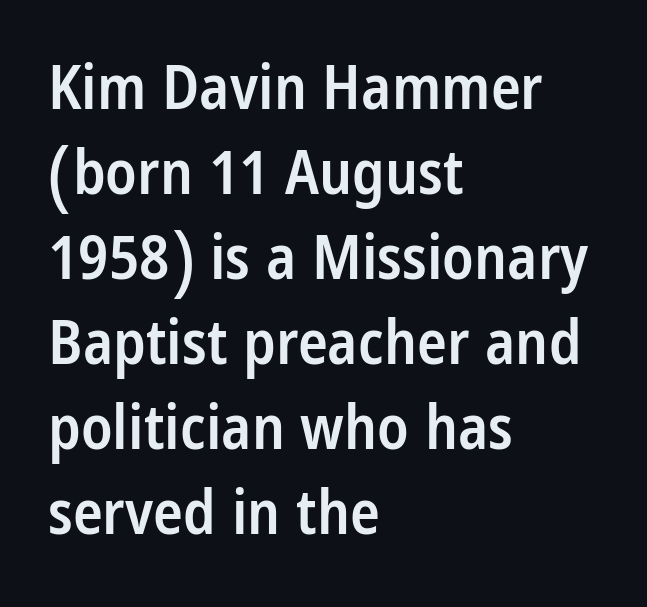
Q: Is the text bold? A: Semi-bold.
Q: Is the text italic (slanted)? A: No, it is upright.
Q: Is the typeface a serif or a sans-serif typeface? A: Sans-serif.
Q: Is the text underlined? A: No.
Q: How is the paragraph aligned? A: Left-aligned.
Q: Is the spacing between letters normal or unusually wide? A: Normal.
Q: Is the spacing between lines tight, normal or loose? A: Normal.
Q: Width (condensed, normal, or wide)? A: Condensed.
Q: Stroke contrast? A: Low.
Q: x-height? A: Large.
Q: Monospaced? A: No.
